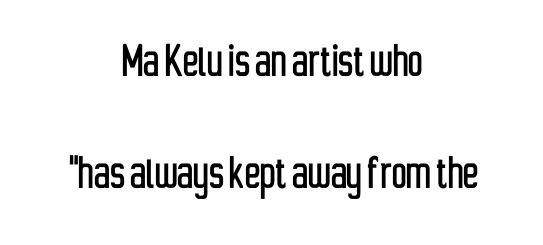
The image shows 52 px condensed sans-serif type, upright; set centered, loose line spacing (2.15x), normal letter spacing, not underlined; low stroke contrast and a medium x-height.
